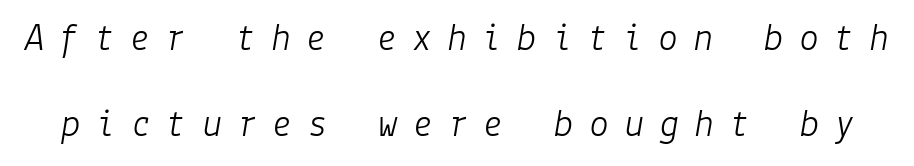
Q: Is the text bold? A: No.
Q: Is the text italic (slanted)? A: Yes, it leans right by about 9 degrees.
Q: Is the text underlined? A: No.
Q: Is the spacing between letters normal or unusually wide? A: Unusually wide.
Q: Is the spacing between lines tight, normal or loose? A: Loose.
Q: Width (condensed, normal, or wide)? A: Normal.
Q: Stroke contrast? A: Low.
Q: x-height? A: Medium.
